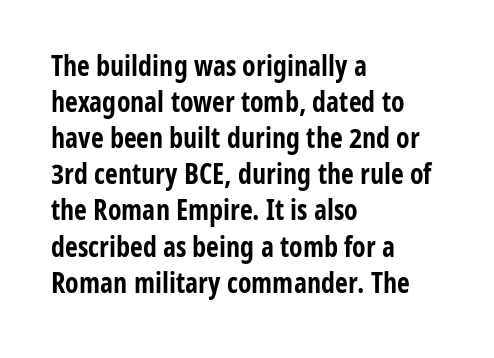
{"serif": "no", "italic": "no", "bold": "yes", "weight": "bold", "width": "condensed", "stroke_contrast": "low", "x_height": "medium", "monospaced": "no", "underline": "no", "align": "left", "line_spacing": "normal", "line_spacing_ratio": 1.29, "letter_spacing": "normal", "letter_spacing_em": 0.0, "glyph_px": 28}
